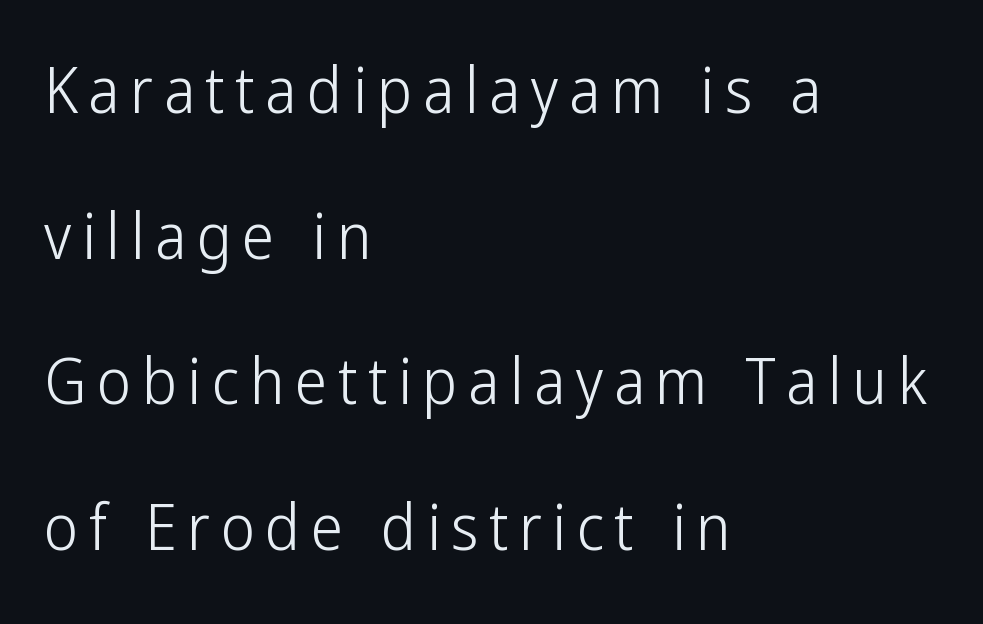
Q: Is the text bold? A: No.
Q: Is the text italic (slanted)? A: No, it is upright.
Q: Is the typeface a serif or a sans-serif typeface? A: Sans-serif.
Q: Is the text underlined? A: No.
Q: How is the paragraph aligned? A: Left-aligned.
Q: Is the spacing between lines tight, normal or loose? A: Loose.
Q: Width (condensed, normal, or wide)? A: Condensed.
Q: Stroke contrast? A: Low.
Q: x-height? A: Medium.
Q: Monospaced? A: No.
